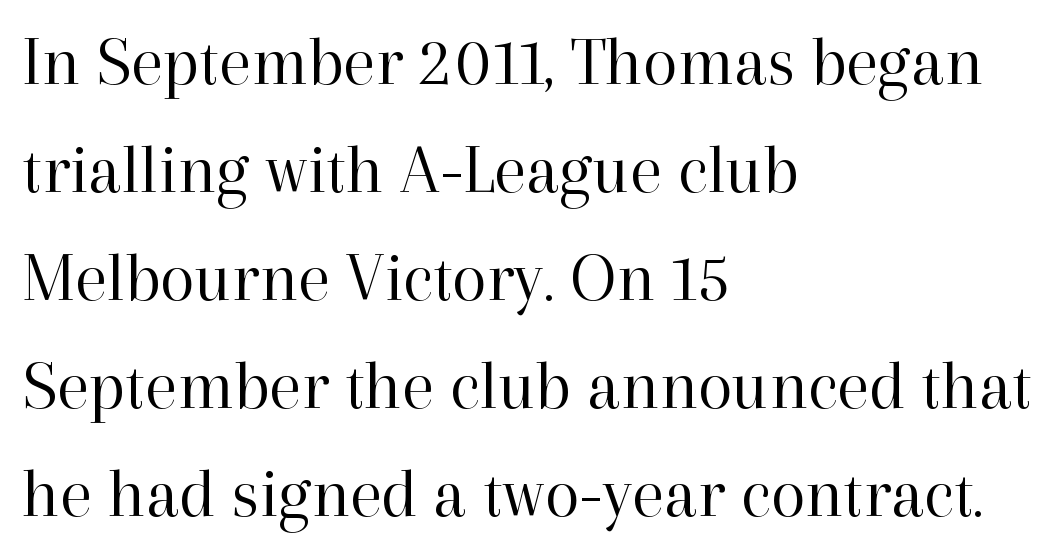
Here the designer chose a conventional face with non-uniform glyph widths. The strip under each line holds only bare page. Line spacing here is normal. Counters stay open thanks to moderate or lighter strokes.
